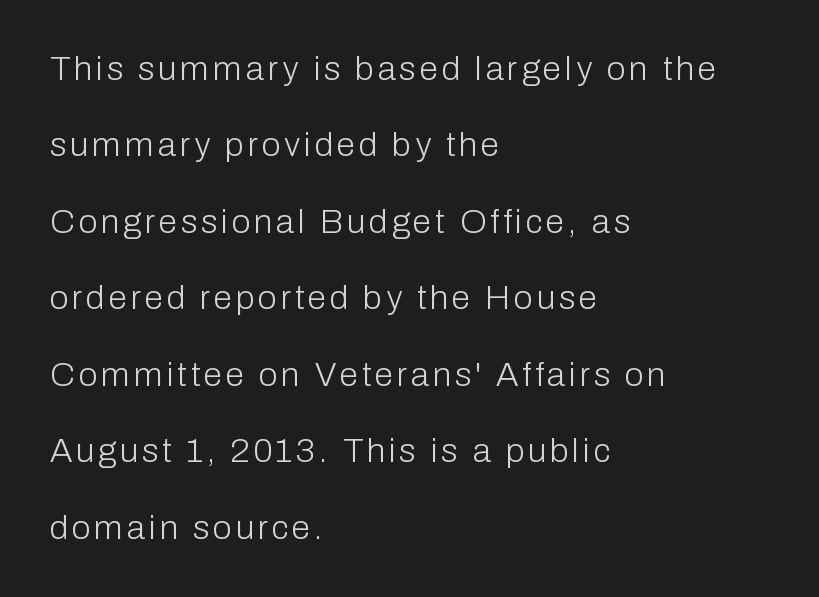
{"serif": "no", "italic": "no", "bold": "no", "weight": "light", "width": "normal", "stroke_contrast": "low", "x_height": "medium", "monospaced": "no", "underline": "no", "align": "left", "line_spacing": "loose", "line_spacing_ratio": 2.25, "glyph_px": 34}
